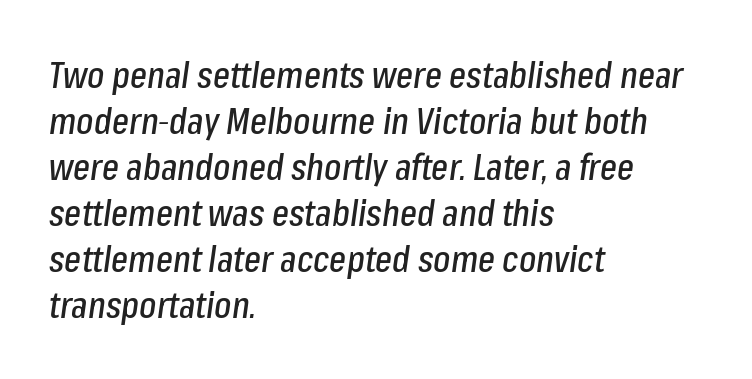
The image shows 36 px condensed type, italic (leaning right); set left-aligned, normal line spacing (1.28x), normal letter spacing, not underlined; low stroke contrast and a medium x-height.
